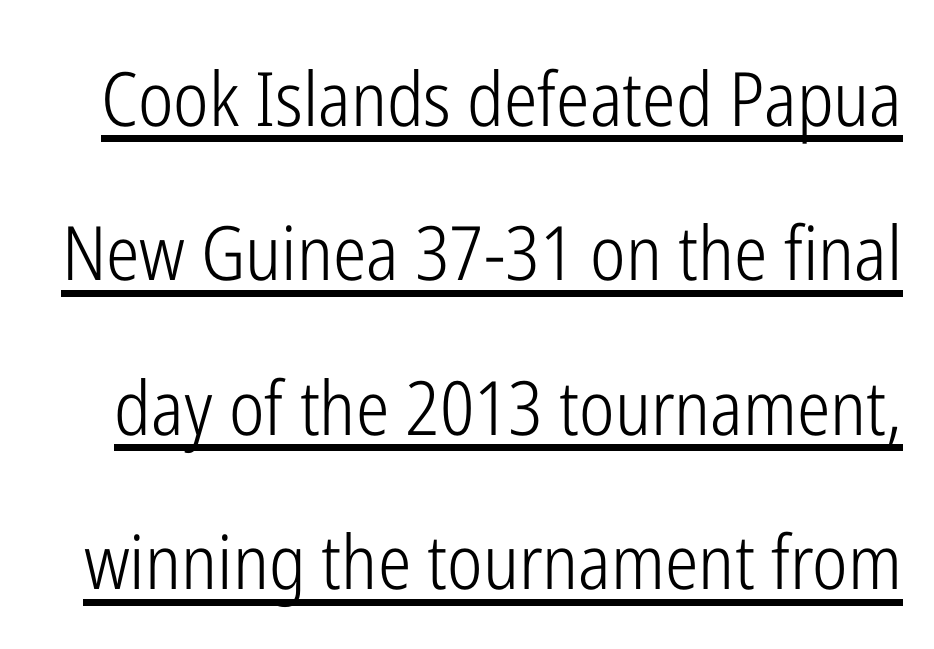
{"serif": "no", "italic": "no", "bold": "no", "weight": "light", "width": "condensed", "stroke_contrast": "low", "x_height": "medium", "monospaced": "no", "underline": "yes", "line_spacing": "loose", "line_spacing_ratio": 2.06, "letter_spacing": "normal", "letter_spacing_em": 0.0, "glyph_px": 75}
